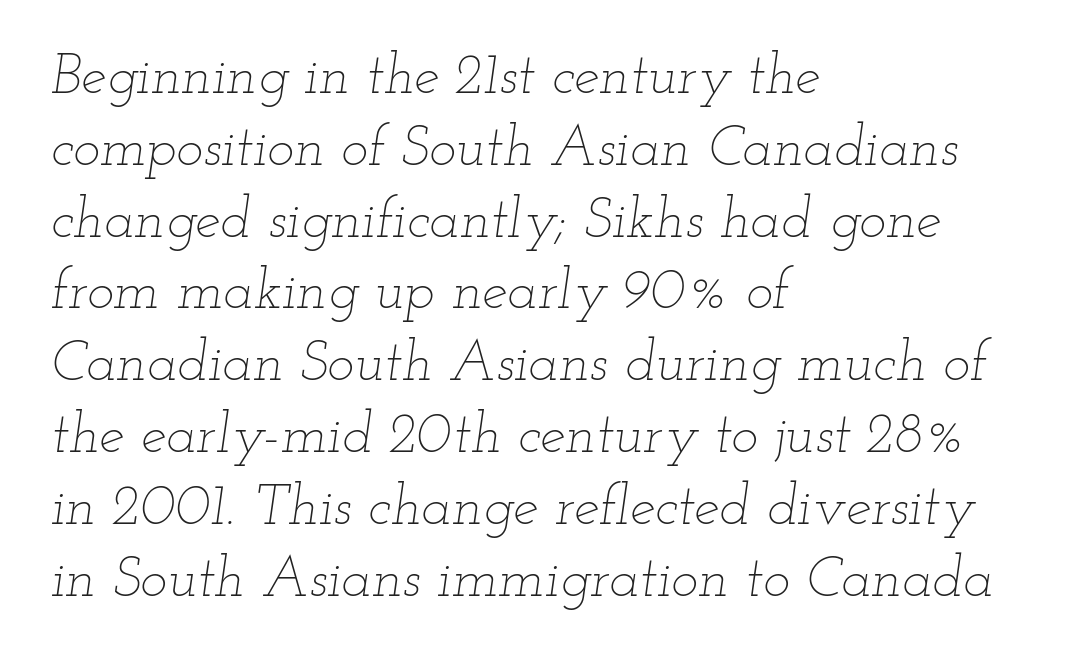
Q: Is the text bold? A: No.
Q: Is the text italic (slanted)? A: Yes, it leans right by about 12 degrees.
Q: Is the text underlined? A: No.
Q: How is the paragraph aligned? A: Left-aligned.
Q: Is the spacing between letters normal or unusually wide? A: Normal.
Q: Is the spacing between lines tight, normal or loose? A: Normal.
Q: Width (condensed, normal, or wide)? A: Wide.
Q: Stroke contrast? A: Low.
Q: x-height? A: Small.
Q: Monospaced? A: No.
